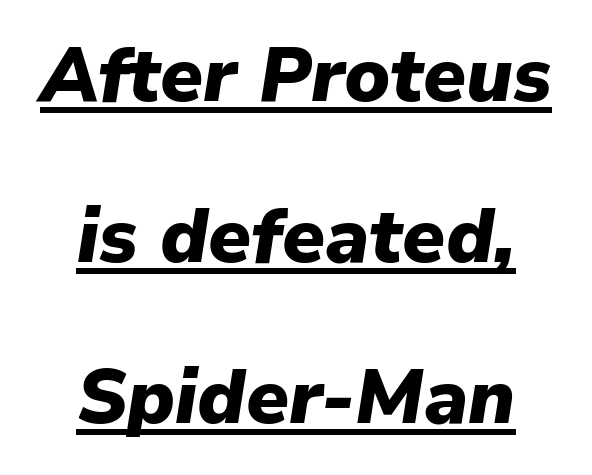
The image shows 76 px heavy type, italic (leaning right); set centered, loose line spacing (2.12x), normal letter spacing, underlined; low stroke contrast and a medium x-height.
